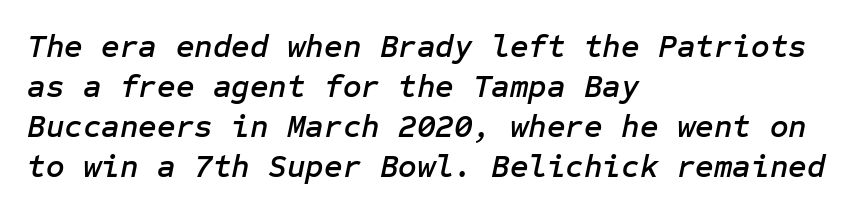
{"italic": "yes", "lean": "right", "slant_degrees": 12, "width": "normal", "stroke_contrast": "low", "x_height": "medium", "underline": "no", "align": "left", "line_spacing": "normal", "line_spacing_ratio": 1.25, "letter_spacing": "normal", "letter_spacing_em": 0.0, "glyph_px": 32}
